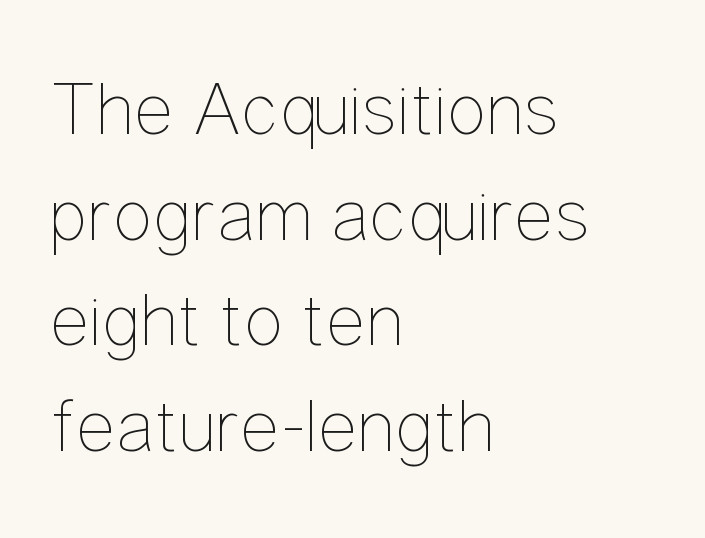
{"italic": "no", "bold": "no", "weight": "thin", "width": "condensed", "stroke_contrast": "low", "x_height": "medium", "monospaced": "no", "underline": "no", "align": "left", "line_spacing": "normal", "line_spacing_ratio": 1.39, "letter_spacing": "normal", "letter_spacing_em": 0.0, "glyph_px": 76}
